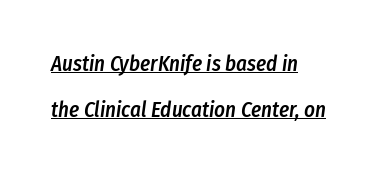
{"italic": "yes", "lean": "right", "slant_degrees": 8, "bold": "semi", "underline": "yes", "align": "left", "line_spacing": "loose", "line_spacing_ratio": 2.17, "letter_spacing": "normal", "letter_spacing_em": 0.0, "glyph_px": 21}
